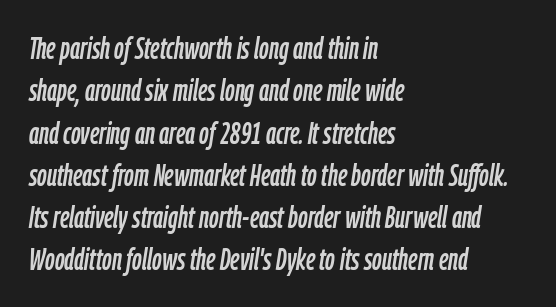
Inter-character spacing is left at the font's built-in metrics. Yep, that's italic — everything's leaning. How would I describe the line gaps? Plain and ordinary. The strip under each line holds only bare page. This rendering uses left alignment, leaving the right contour irregular.
